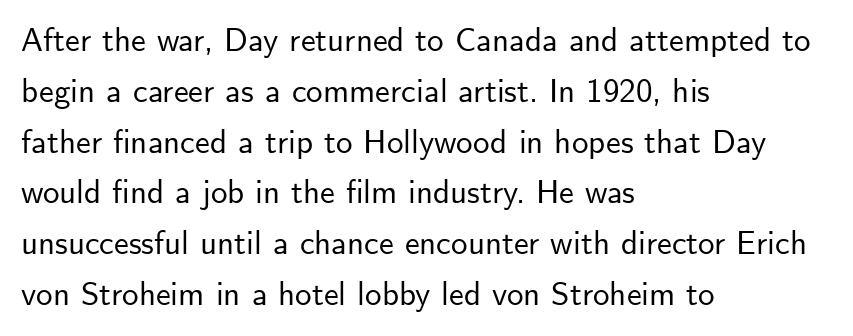
The image shows 33 px sans-serif type, upright; set left-aligned, normal line spacing (1.54x), normal letter spacing, not underlined; low stroke contrast and a small x-height.
